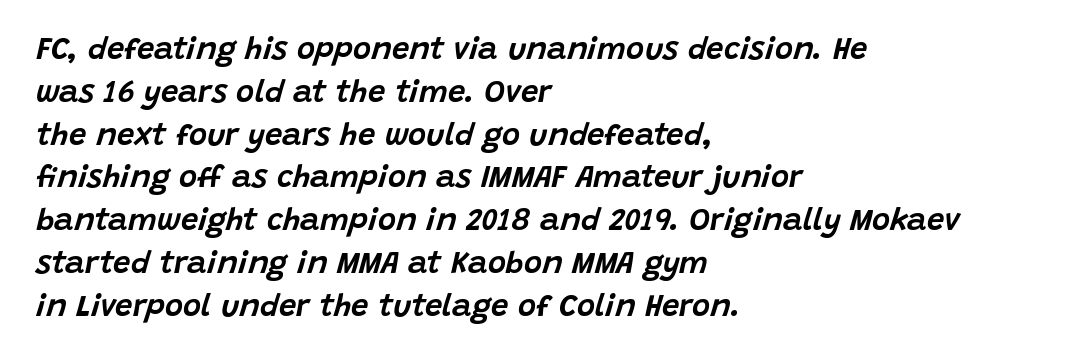
{"italic": "yes", "lean": "right", "slant_degrees": 15, "width": "normal", "stroke_contrast": "low", "x_height": "large", "monospaced": "no", "underline": "no", "align": "left", "line_spacing": "normal", "line_spacing_ratio": 1.38, "letter_spacing": "normal", "letter_spacing_em": 0.0, "glyph_px": 31}
